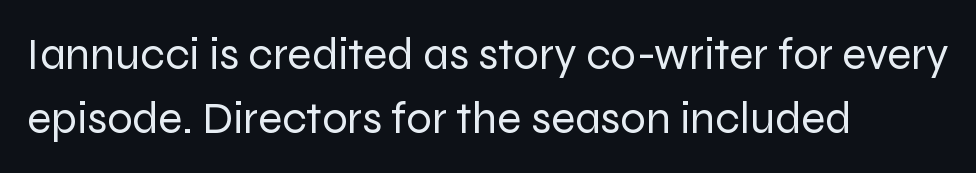
The image shows 45 px regular-weight sans-serif type, upright; set left-aligned, normal line spacing (1.42x), normal letter spacing, not underlined; low stroke contrast and a medium x-height.
